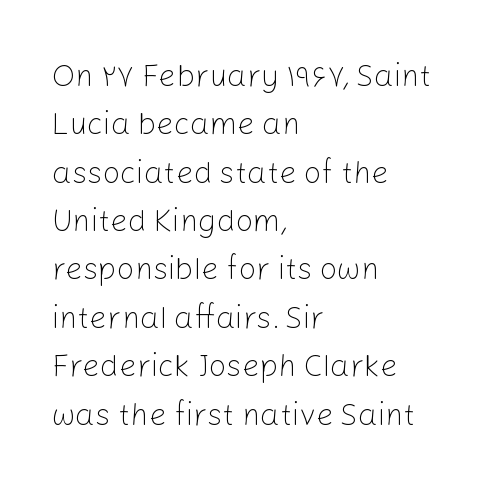
The image shows 31 px light sans-serif type, upright; set left-aligned, normal line spacing (1.56x), normal letter spacing, not underlined; low stroke contrast and a medium x-height.
